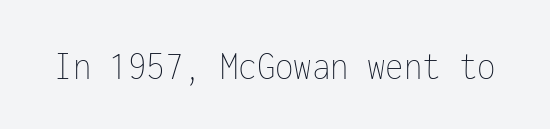
Q: Is the text bold? A: No.
Q: Is the text italic (slanted)? A: No, it is upright.
Q: Is the text underlined? A: No.
Q: Is the spacing between letters normal or unusually wide? A: Normal.
Q: Width (condensed, normal, or wide)? A: Condensed.
Q: Stroke contrast? A: Low.
Q: x-height? A: Medium.
Q: Monospaced? A: Yes.
